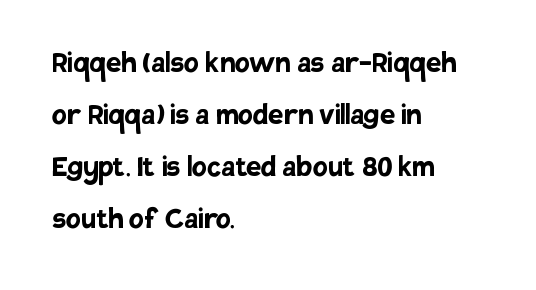
Quick note: not italic, upright. A bare baseline throughout the passage. The compositor pushed each line to the left boundary. The rendering uses natural spacing where letterforms have individual widths. Observe the absence of serifs on each vertical stroke in this sample.
